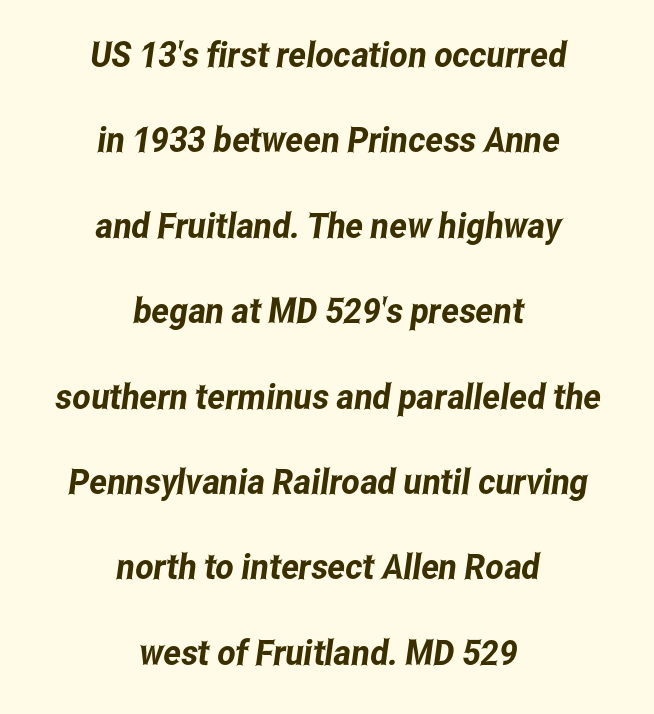
{"serif": "no", "width": "condensed", "stroke_contrast": "low", "x_height": "medium", "monospaced": "no", "underline": "no", "align": "center", "line_spacing": "loose", "line_spacing_ratio": 2.44, "letter_spacing": "normal", "letter_spacing_em": 0.0, "glyph_px": 35}
